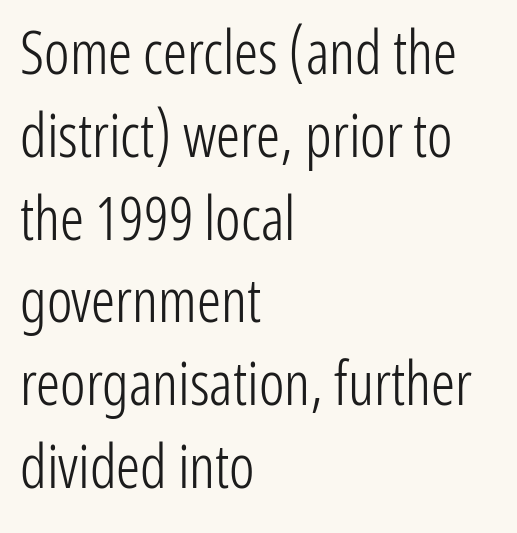
The image shows 60 px light, condensed sans-serif type, upright; set left-aligned, normal line spacing (1.38x), normal letter spacing, not underlined; low stroke contrast and a medium x-height.
